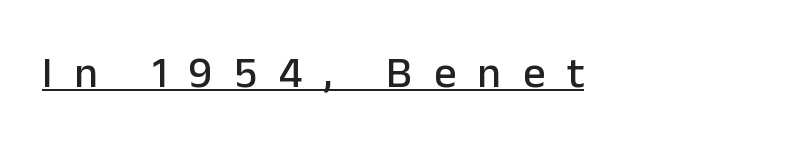
The image shows 44 px sans-serif type, upright; set unusually wide letter spacing (+0.49 em), underlined; low stroke contrast and a medium x-height.
